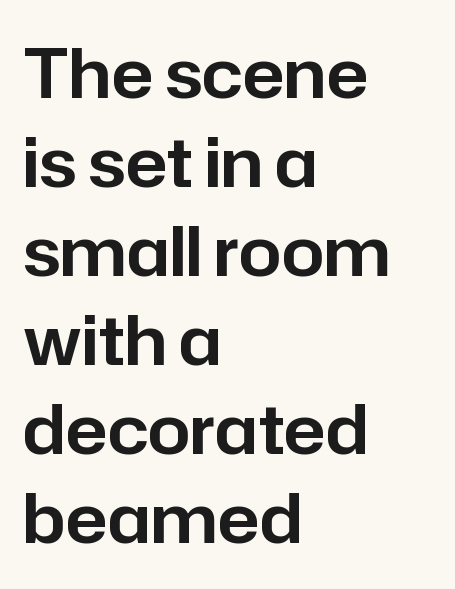
Teacher's note: observe the even left margin — that is flush-left alignment. The area under the type is left untouched. Does extra space separate the letters? No, they use regular spacing. The letters advance in unequal steps, a hallmark of proportional type.
